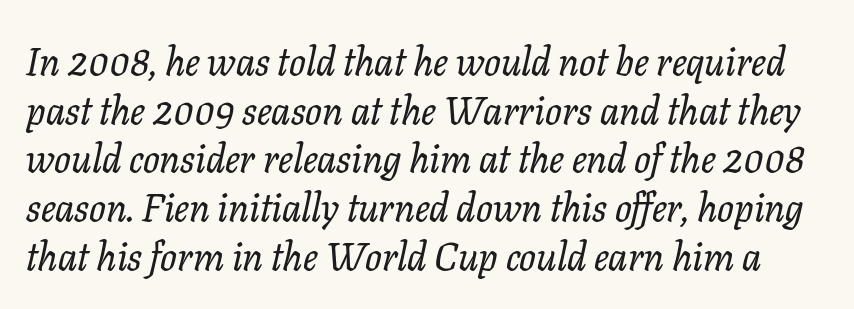
{"serif": "yes", "italic": "yes", "lean": "right", "slant_degrees": 11, "width": "normal", "stroke_contrast": "low", "x_height": "medium", "monospaced": "no", "underline": "no", "line_spacing": "normal", "line_spacing_ratio": 1.25, "letter_spacing": "normal", "letter_spacing_em": 0.0, "glyph_px": 39}
